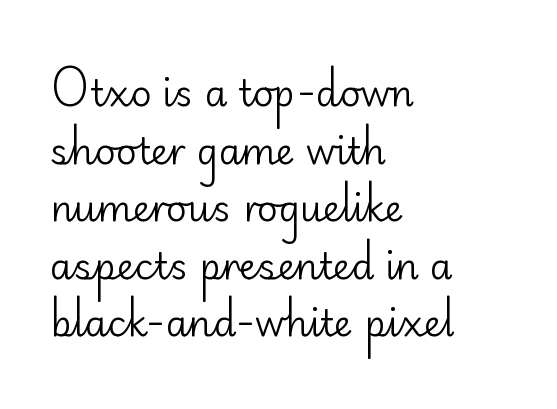
Q: Is the text bold? A: No.
Q: Is the text italic (slanted)? A: No, it is upright.
Q: Is the typeface a serif or a sans-serif typeface? A: Sans-serif.
Q: Is the text underlined? A: No.
Q: How is the paragraph aligned? A: Left-aligned.
Q: Is the spacing between letters normal or unusually wide? A: Normal.
Q: Is the spacing between lines tight, normal or loose? A: Normal.
Q: Width (condensed, normal, or wide)? A: Normal.
Q: Stroke contrast? A: Low.
Q: x-height? A: Small.
Q: Monospaced? A: No.
